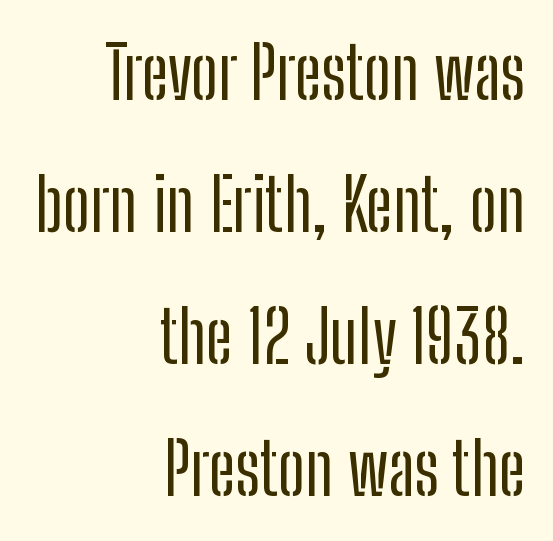
No italicization has been applied; the sample stays upright. These lines are rendered in a variable-pitch font. Honestly, the letter spacing is just normal — you wouldn't notice it. To sum up the face: it is a sans, with no serifs. The rendering anchors every line to the right-hand side. Quick note: underline off.
